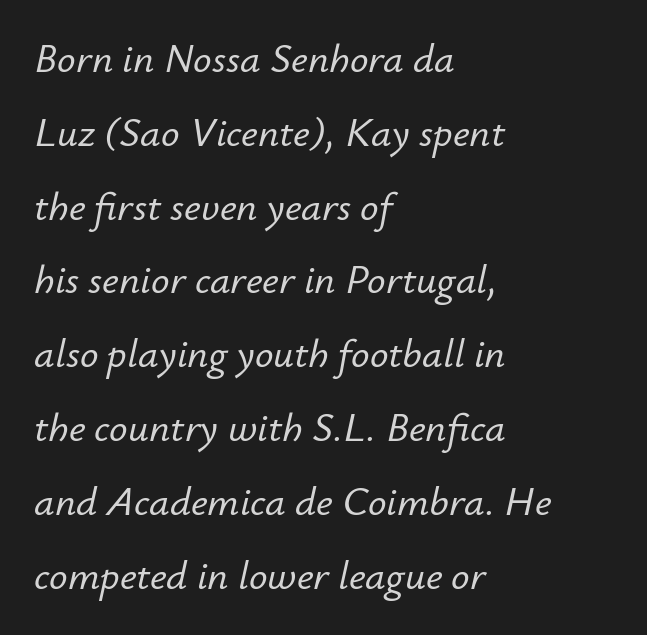
The lettering tilts uniformly, giving the passage an italic look. The lines in this sample share a left origin and differ only in where they stop. In terms of letterspacing, this is plain default setting. Only glyphs here, with clear space below each row. The rendering uses natural spacing where letterforms have individual widths.
